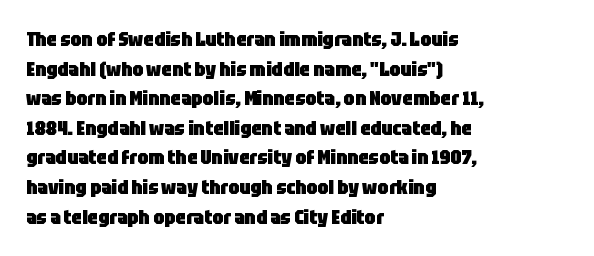
The image shows 20 px bold type, upright; set left-aligned, normal line spacing (1.48x), normal letter spacing, not underlined.
